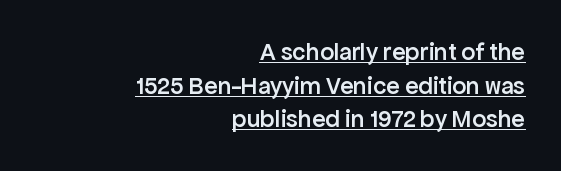
The image shows 25 px text type, upright; set right-aligned, normal line spacing (1.35x), normal letter spacing, underlined.
